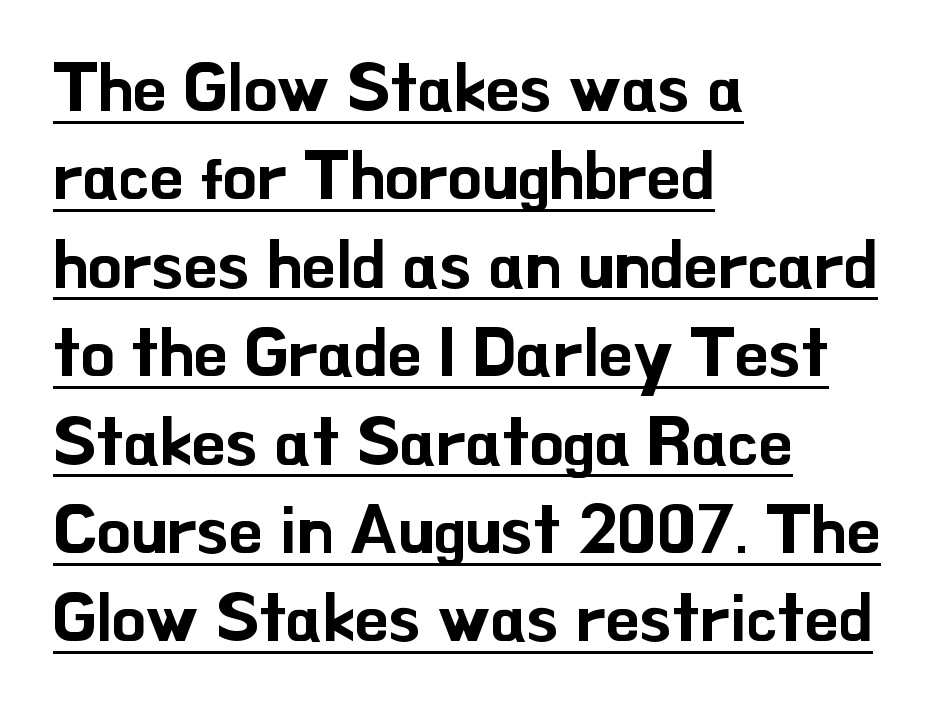
The image shows 68 px sans-serif type, upright; set left-aligned, normal line spacing (1.3x), normal letter spacing, underlined; low stroke contrast and a small x-height.
